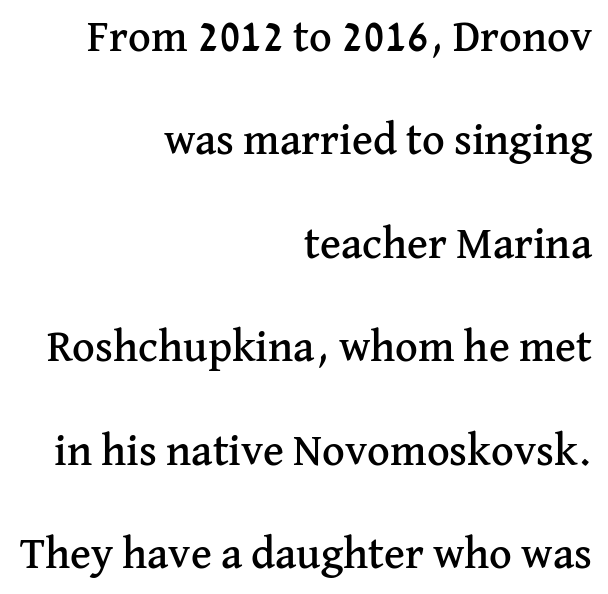
Q: Is the text italic (slanted)? A: No, it is upright.
Q: Is the typeface a serif or a sans-serif typeface? A: Serif.
Q: Is the text underlined? A: No.
Q: How is the paragraph aligned? A: Right-aligned.
Q: Is the spacing between letters normal or unusually wide? A: Normal.
Q: Is the spacing between lines tight, normal or loose? A: Loose.
Q: Width (condensed, normal, or wide)? A: Normal.
Q: Stroke contrast? A: Medium.
Q: x-height? A: Medium.
Q: Monospaced? A: No.
